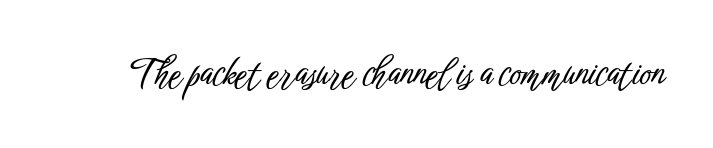
The image shows 36 px condensed sans-serif type; set normal letter spacing, not underlined; low stroke contrast and a medium x-height.
